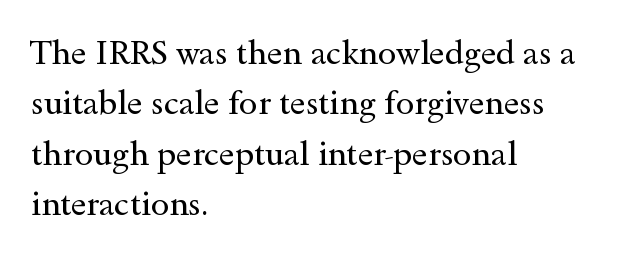
The image shows 33 px regular-weight, wide serif type, upright; set left-aligned, normal line spacing (1.53x), normal letter spacing, not underlined; a small x-height.
